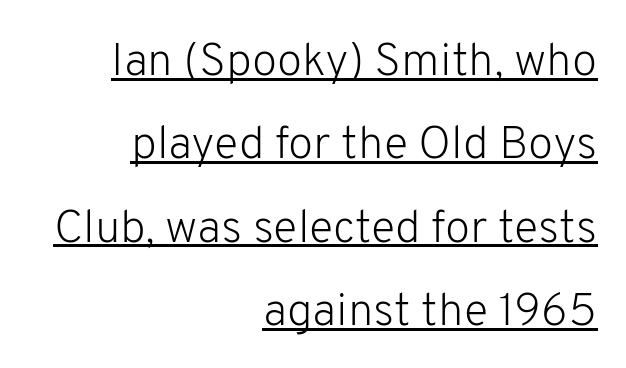
Every character sits straight up, as roman type does. The compositor pushed each line to the right boundary. Caption: face not bold, strokes unweighted. Every word sits above its own underline. Nope, no serifs anywhere on these letters. Note the varied advance widths — an 'i' is clearly narrower than an 'm'.
